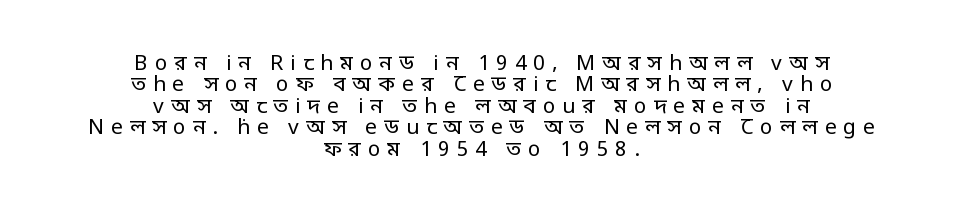
Q: Is the text bold? A: No.
Q: Is the text italic (slanted)? A: No, it is upright.
Q: Is the text underlined? A: No.
Q: How is the paragraph aligned? A: Centered.
Q: Is the spacing between letters normal or unusually wide? A: Unusually wide.
Q: Is the spacing between lines tight, normal or loose? A: Tight.
